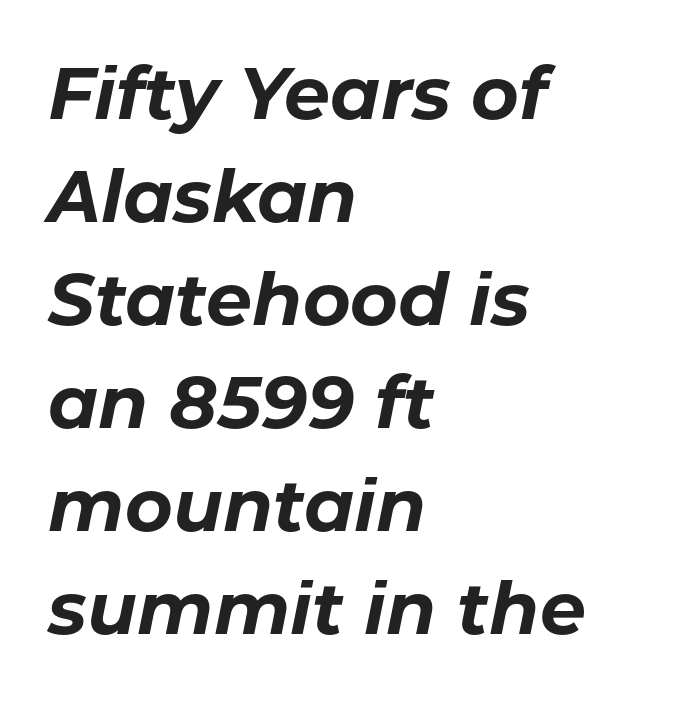
Here the designer chose a conventional face with non-uniform glyph widths. Is the letter spacing exaggerated? No — it looks like the ordinary default. Horizontal bands of white between lines are of average thickness. It's the slanting kind of type. In terms of weight, the rendering is a true, heavy bold.
